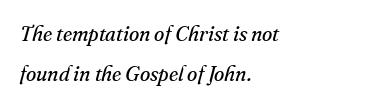
How are the letters spaced? Ordinarily, with no added tracking. The letters are slanted; this is an italic face. The typesetter chose a ragged-right arrangement here. Any mark beneath the type? The region is blank. On a weight scale, this lands at 450 or below.
